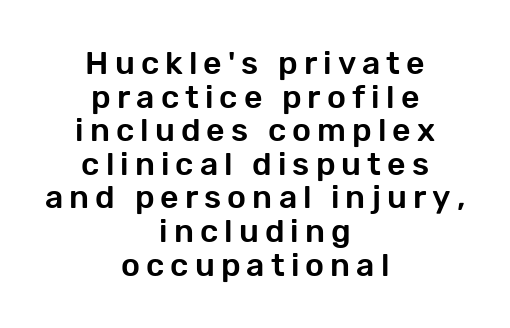
{"serif": "no", "italic": "no", "width": "normal", "stroke_contrast": "low", "x_height": "medium", "monospaced": "no", "underline": "no", "align": "center", "line_spacing": "tight", "line_spacing_ratio": 1.05, "glyph_px": 32}
